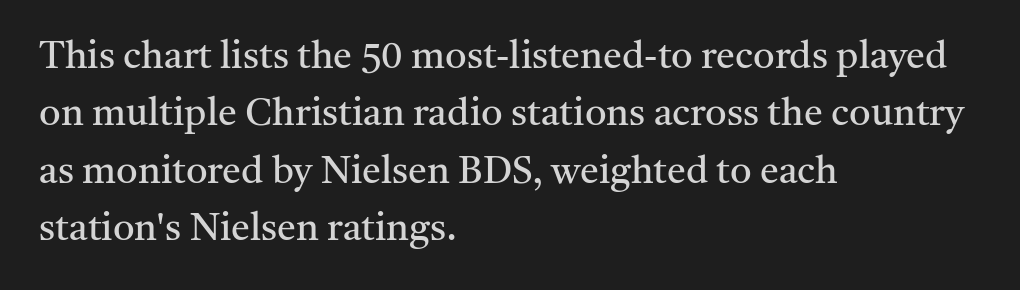
{"serif": "yes", "italic": "no", "bold": "no", "weight": "regular", "width": "normal", "stroke_contrast": "medium", "x_height": "medium", "monospaced": "no", "underline": "no", "align": "left", "line_spacing": "normal", "line_spacing_ratio": 1.51, "letter_spacing": "normal", "letter_spacing_em": 0.0, "glyph_px": 38}
